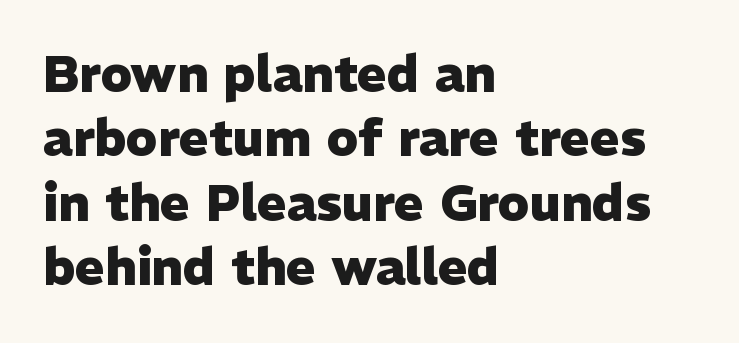
The line texture is even and compact thanks to regular tracking. Has an underline been added? It has not. Vertically, the passage feels balanced, rows spaced as you'd expect. These lines were composed using upright roman letters. Is this a fixed-width face? No — the glyphs have proportional, varying widths. The letters carry no serifs — their stems end cleanly without finishing strokes.
